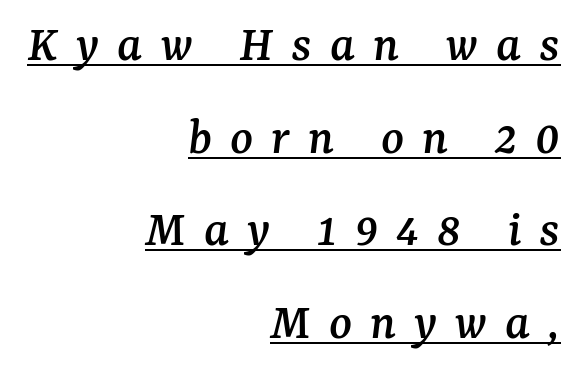
Q: Is the text italic (slanted)? A: Yes, it leans right by about 7 degrees.
Q: Is the typeface a serif or a sans-serif typeface? A: Serif.
Q: Is the text underlined? A: Yes.
Q: How is the paragraph aligned? A: Right-aligned.
Q: Is the spacing between letters normal or unusually wide? A: Unusually wide.
Q: Width (condensed, normal, or wide)? A: Normal.
Q: Stroke contrast? A: Medium.
Q: x-height? A: Medium.
Q: Monospaced? A: No.
